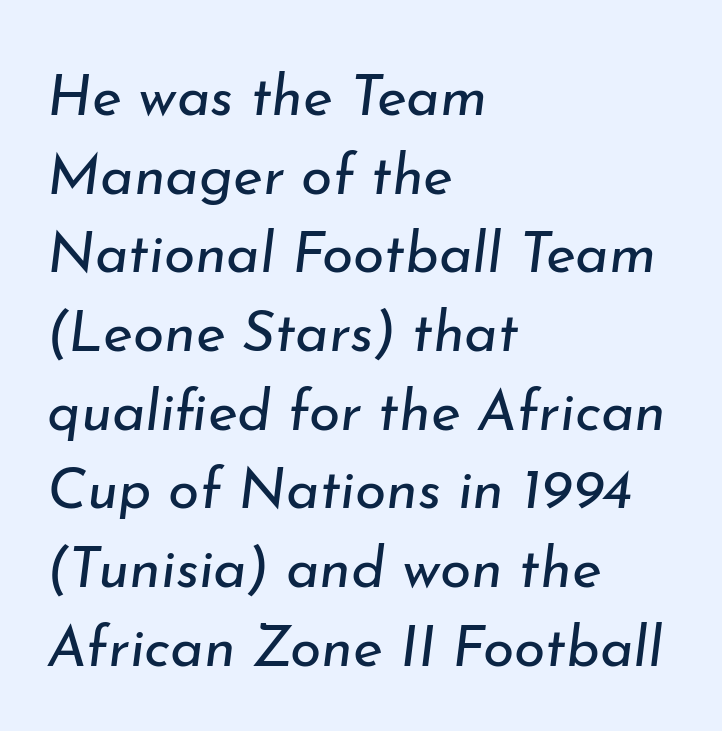
The space beneath each line is pristine and unruled. The typeface has the unassuming heft of standard copy or less. Nothing unusual about the tracking: characters are spaced as the font intends. Regular leading. Leftover space on each line is placed entirely after the last word. Designer's note — italics engaged.
